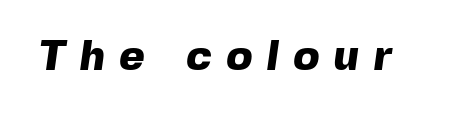
The letters advance in unequal steps, a hallmark of proportional type. Serifs: no, the terminals of the letterforms are clean. Rule under the text: the space is simply empty. The rendering inserts visible extra space after every character. Compared with an ordinary text face, these strokes are far heavier — a full bold.
